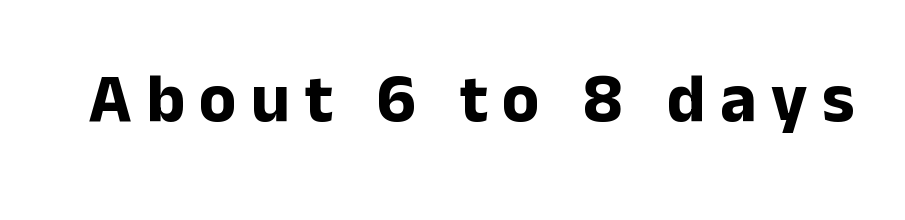
The image shows 69 px bold sans-serif type, upright; set unusually wide letter spacing (+0.21 em), not underlined; low stroke contrast and a medium x-height.
